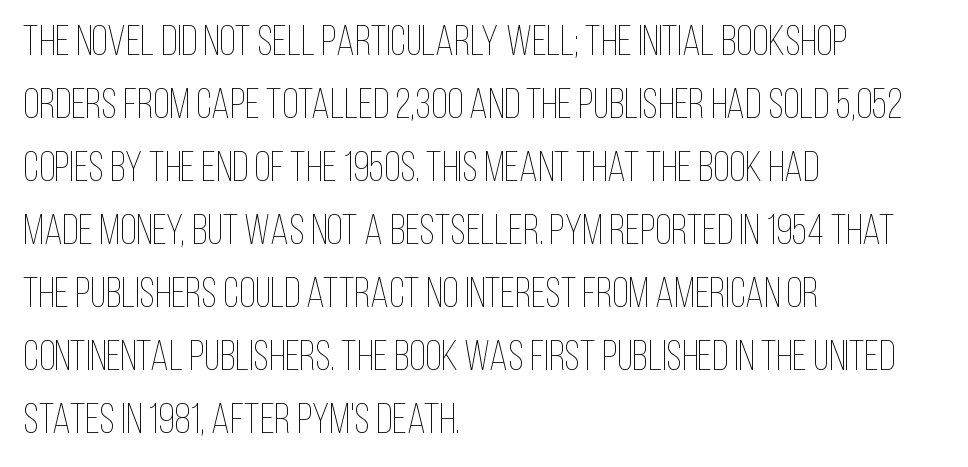
The gap between lines stays unmarked. Vertical spacing — default. Weight: regular or lighter. Is this a fixed-width face? No — the glyphs have proportional, varying widths. This rendering leaves character spacing at its baseline value. Vertical strokes here are truly vertical.
